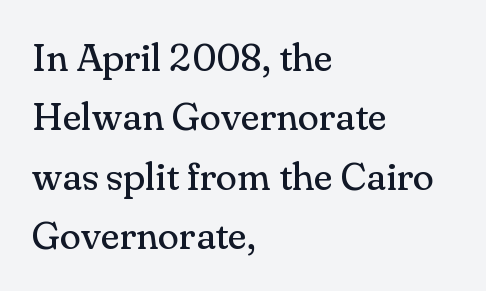
Does extra space separate the letters? No, they use regular spacing. Horizontal alignment here is leftward, the default for most running prose. The font's upright variant was chosen for this text. The letters carry serifs — small finishing strokes at the ends of their stems. Notice how descenders clear the ascenders below comfortably — that's standard leading. The gap between lines stays unmarked.
